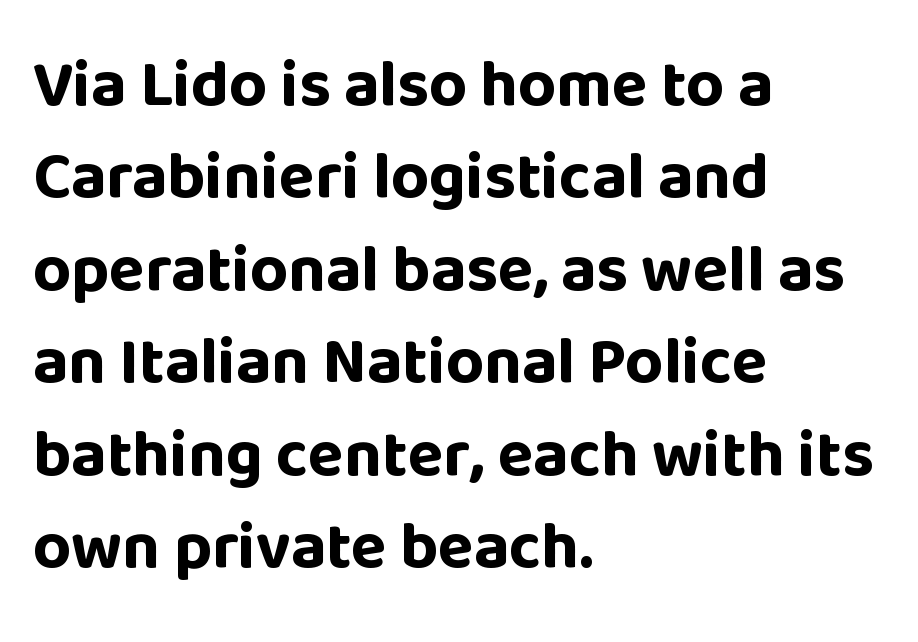
{"serif": "no", "italic": "no", "bold": "yes", "weight": "bold", "width": "normal", "stroke_contrast": "low", "x_height": "large", "monospaced": "no", "underline": "no", "align": "left", "line_spacing": "normal", "line_spacing_ratio": 1.4, "letter_spacing": "normal", "letter_spacing_em": 0.0, "glyph_px": 66}
